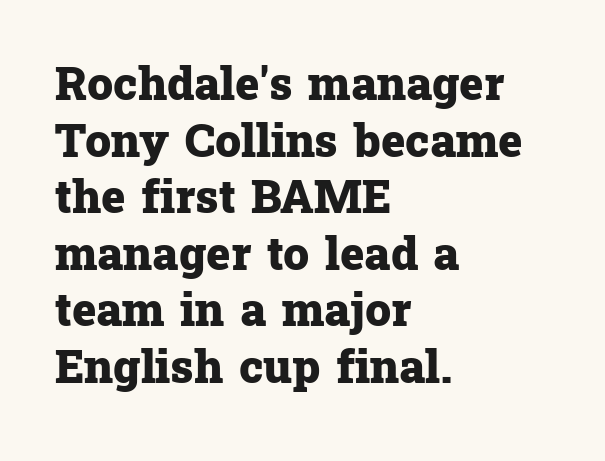
The passage shown is typed in a proportional face where columns would drift. The face used here has the dense, thick strokes of a bold. The space directly below the letters is spotless. The axis of the letterforms is exactly vertical. Glyph-to-glyph distance matches everyday printed text. The ragged edge is on the right, which tells us the setting is flush left.
